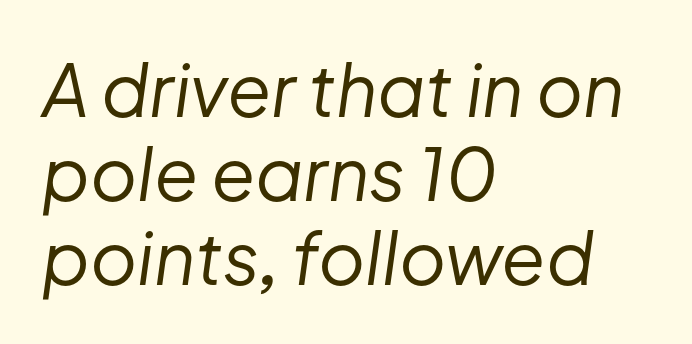
{"italic": "yes", "lean": "right", "slant_degrees": 8, "bold": "no", "weight": "regular", "width": "normal", "stroke_contrast": "low", "x_height": "medium", "monospaced": "no", "underline": "no", "align": "left", "line_spacing_ratio": 1.17, "letter_spacing": "normal", "letter_spacing_em": 0.0, "glyph_px": 72}
